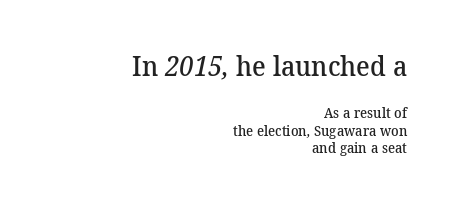
The image shows 27 px text type; set right-aligned, normal line spacing (1.27x), normal letter spacing, not underlined; the first (top) block is 1.93x larger.
